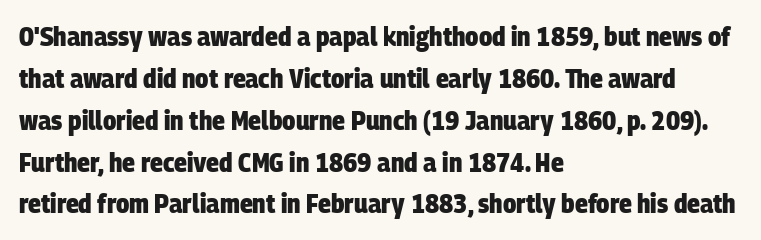
{"bold": "yes", "underline": "no", "align": "left", "line_spacing": "normal", "line_spacing_ratio": 1.55, "letter_spacing": "normal", "letter_spacing_em": 0.0, "glyph_px": 27}
